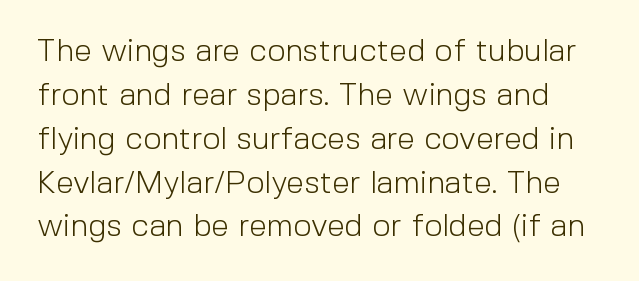
Q: Is the text bold? A: No.
Q: Is the text italic (slanted)? A: No, it is upright.
Q: Is the typeface a serif or a sans-serif typeface? A: Sans-serif.
Q: Is the text underlined? A: No.
Q: Is the spacing between letters normal or unusually wide? A: Normal.
Q: Is the spacing between lines tight, normal or loose? A: Normal.
Q: Width (condensed, normal, or wide)? A: Normal.
Q: x-height? A: Medium.
Q: Monospaced? A: No.
